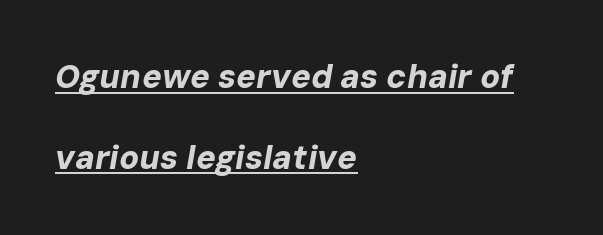
Q: Is the text bold? A: Yes.
Q: Is the text italic (slanted)? A: Yes, it leans right by about 10 degrees.
Q: Is the text underlined? A: Yes.
Q: How is the paragraph aligned? A: Left-aligned.
Q: Is the spacing between letters normal or unusually wide? A: Normal.
Q: Is the spacing between lines tight, normal or loose? A: Loose.
Q: Width (condensed, normal, or wide)? A: Normal.
Q: Stroke contrast? A: Low.
Q: x-height? A: Medium.
Q: Monospaced? A: No.
